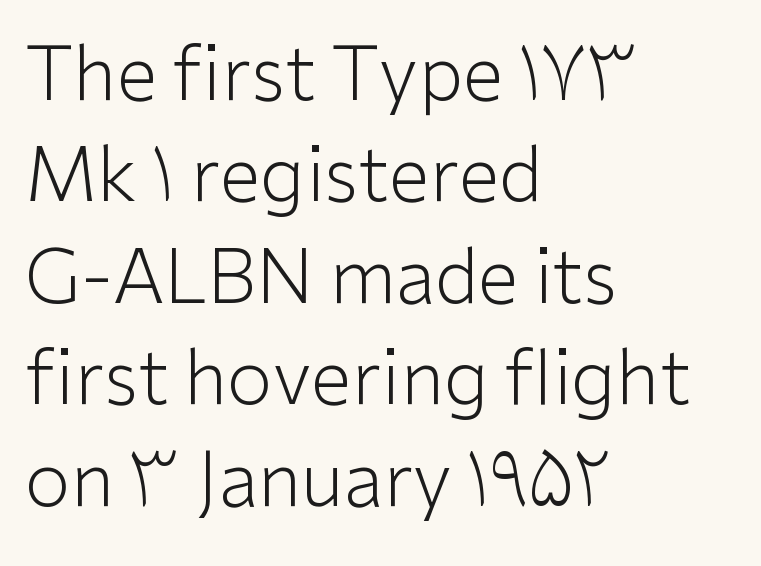
The image shows 74 px light sans-serif type, upright; set left-aligned, normal line spacing (1.37x), normal letter spacing, not underlined; low stroke contrast and a medium x-height.
